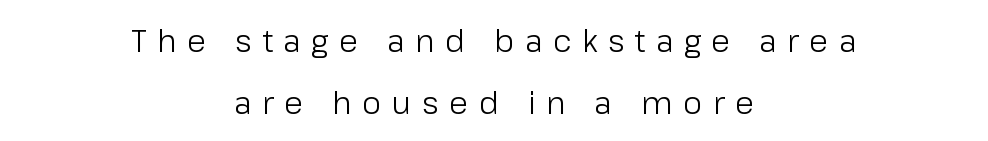
{"serif": "no", "italic": "no", "bold": "no", "weight": "light", "width": "normal", "stroke_contrast": "low", "x_height": "medium", "monospaced": "no", "underline": "no", "align": "center", "line_spacing": "loose", "line_spacing_ratio": 2.0, "letter_spacing": "wide", "letter_spacing_em": 0.34, "glyph_px": 31}
